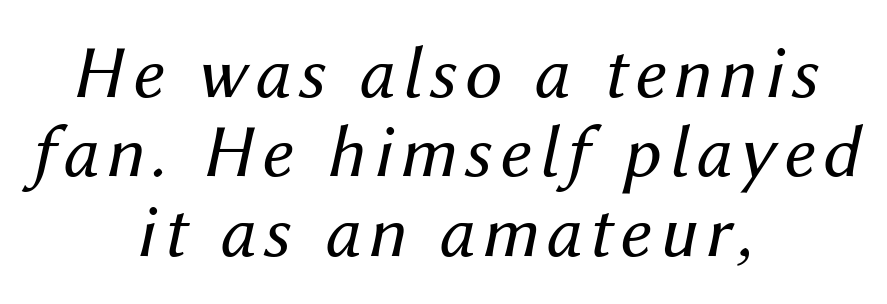
{"italic": "yes", "lean": "right", "slant_degrees": 12, "bold": "no", "weight": "regular", "width": "normal", "stroke_contrast": "medium", "x_height": "medium", "monospaced": "no", "underline": "no", "align": "center", "line_spacing": "tight", "line_spacing_ratio": 1.06, "glyph_px": 75}
